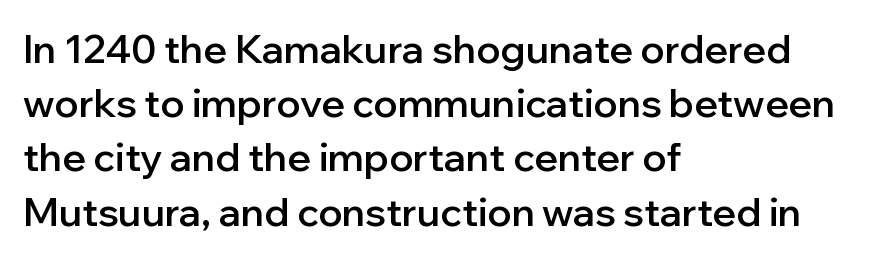
Q: Is the text bold? A: Semi-bold.
Q: Is the text italic (slanted)? A: No, it is upright.
Q: Is the typeface a serif or a sans-serif typeface? A: Sans-serif.
Q: Is the text underlined? A: No.
Q: How is the paragraph aligned? A: Left-aligned.
Q: Is the spacing between letters normal or unusually wide? A: Normal.
Q: Is the spacing between lines tight, normal or loose? A: Normal.
Q: Width (condensed, normal, or wide)? A: Normal.
Q: Stroke contrast? A: Low.
Q: x-height? A: Medium.
Q: Monospaced? A: No.
